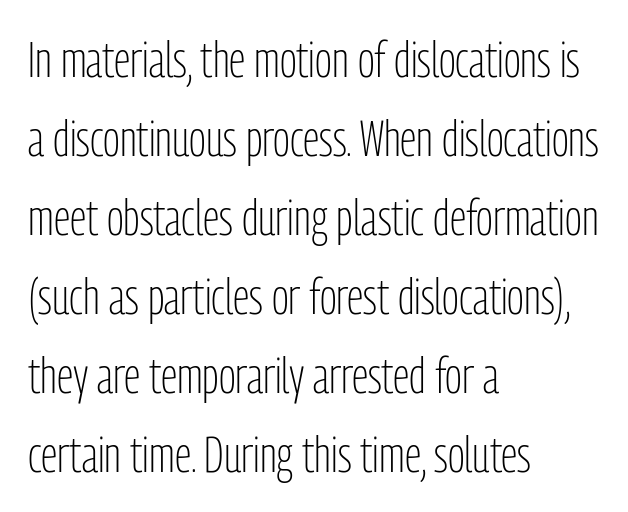
{"serif": "no", "italic": "no", "bold": "no", "weight": "light", "width": "condensed", "stroke_contrast": "low", "x_height": "medium", "monospaced": "no", "underline": "no", "align": "left", "line_spacing": "normal", "line_spacing_ratio": 1.58, "letter_spacing": "normal", "letter_spacing_em": 0.0, "glyph_px": 50}
